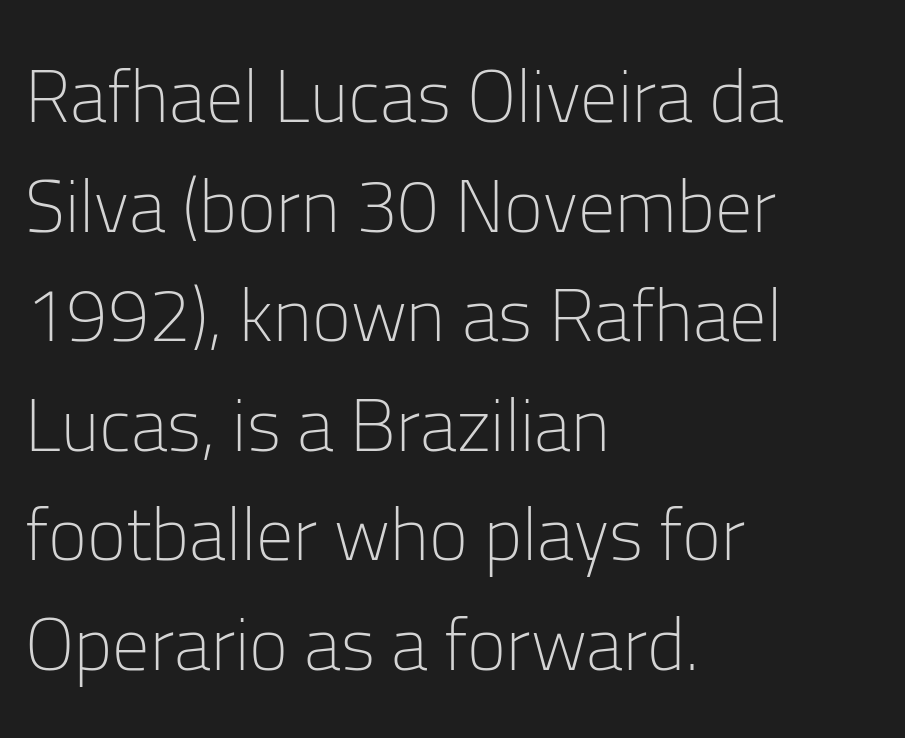
The image shows 74 px light sans-serif type, upright; set left-aligned, normal line spacing (1.48x), normal letter spacing, not underlined; low stroke contrast and a medium x-height.
